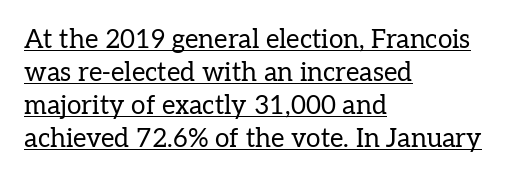
Q: Is the text bold? A: No.
Q: Is the text italic (slanted)? A: No, it is upright.
Q: Is the text underlined? A: Yes.
Q: How is the paragraph aligned? A: Left-aligned.
Q: Is the spacing between letters normal or unusually wide? A: Normal.
Q: Is the spacing between lines tight, normal or loose? A: Normal.
